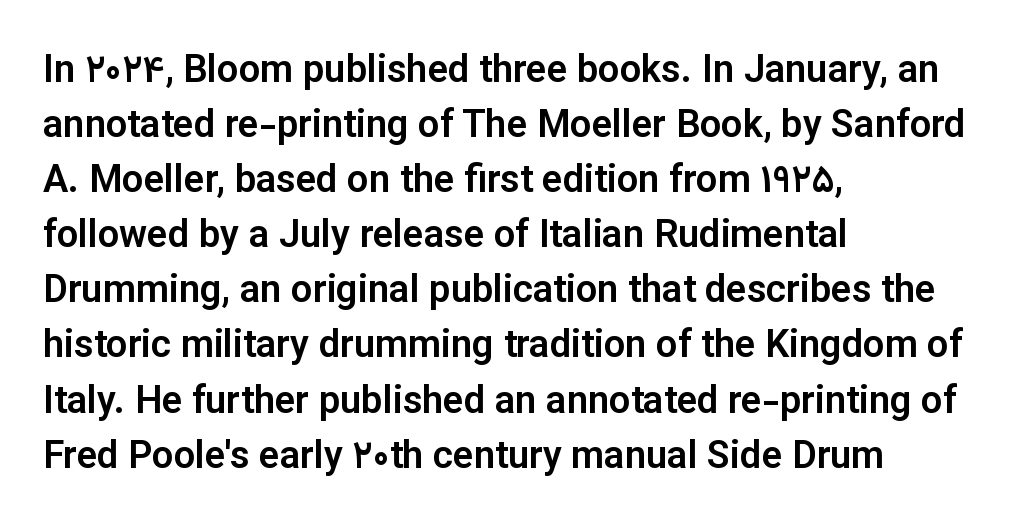
Compared with a centered layout, this one pins lines to the left instead. The lines sit at an ordinary, default distance from one another. In terms of posture, this sample is upright. Descenders hang freely into open space. The text was rendered using a sans face with plain stroke endings. This sample has the flowing, uneven cadence of proportional lettering.
